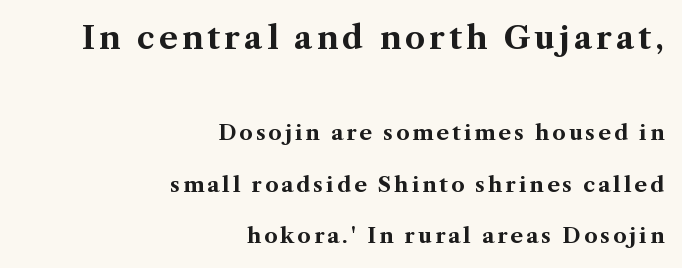
The image shows 31 px bold serif type, upright; set right-aligned, loose line spacing (2.46x), not underlined; the first (top) block is 1.48x larger; medium stroke contrast and a medium x-height.
